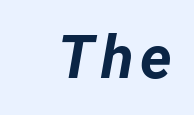
{"italic": "yes", "lean": "right", "slant_degrees": 12, "bold": "yes", "weight": "bold", "width": "normal", "stroke_contrast": "low", "x_height": "medium", "monospaced": "no", "underline": "no", "glyph_px": 60}
